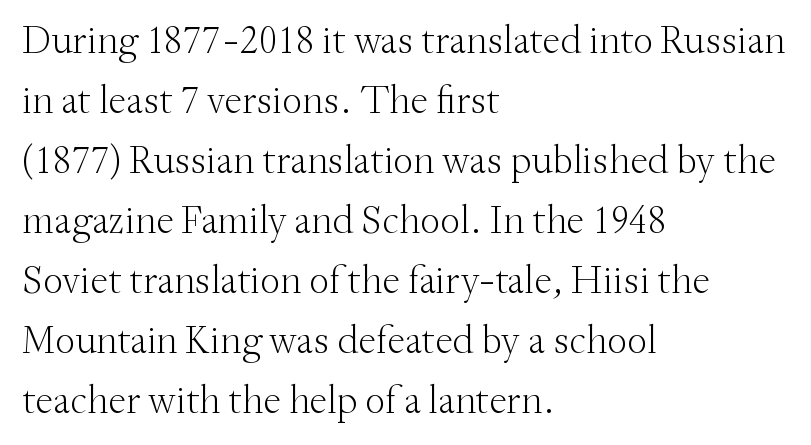
Here the glyphs are tracked normally, forming tight word shapes. This block has exactly the height ordinary leading produces. Italic? Not at all — the glyphs are vertical. The font sits on the lighter half of the weight spectrum, regular included. These lines are rendered in a variable-pitch font. You can tell from the footed stems that serif type was used.
